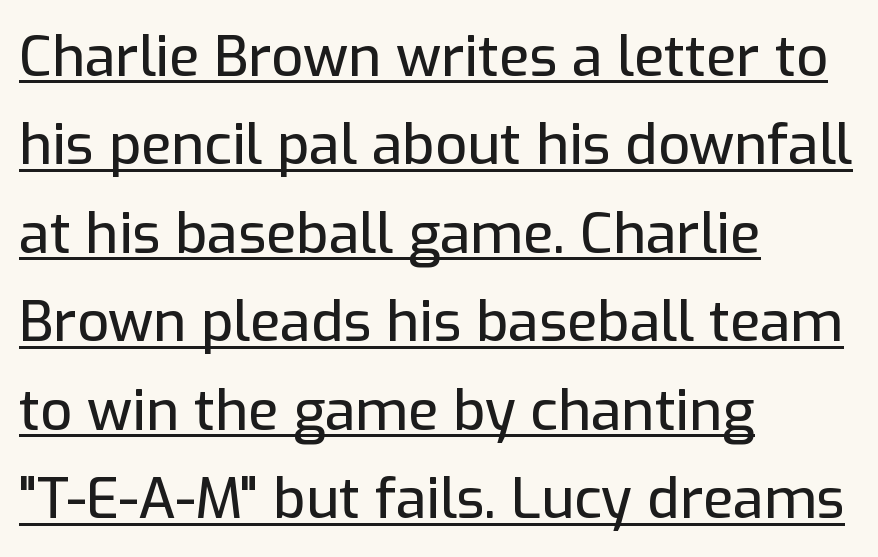
Q: Is the text italic (slanted)? A: No, it is upright.
Q: Is the typeface a serif or a sans-serif typeface? A: Sans-serif.
Q: Is the text underlined? A: Yes.
Q: How is the paragraph aligned? A: Left-aligned.
Q: Is the spacing between letters normal or unusually wide? A: Normal.
Q: Is the spacing between lines tight, normal or loose? A: Normal.
Q: Width (condensed, normal, or wide)? A: Normal.
Q: Stroke contrast? A: Low.
Q: x-height? A: Medium.
Q: Monospaced? A: No.
